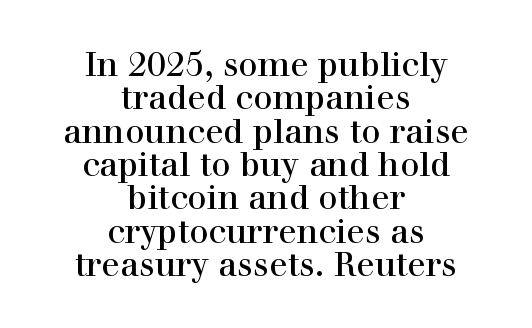
Successive baselines arrive quickly, one right under another. Is the block centered? Yes — each line is placed symmetrically about the middle. These lines are rendered in a variable-pitch font. Typographically, this falls in the serif category. Inter-character spacing is left at the font's built-in metrics.
